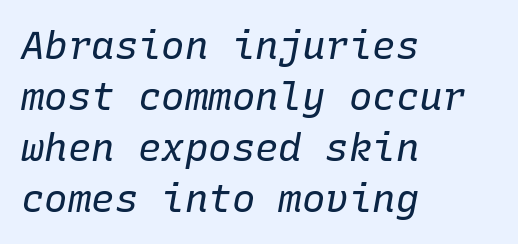
Q: Is the text bold? A: No.
Q: Is the text italic (slanted)? A: Yes, it leans right by about 10 degrees.
Q: Is the text underlined? A: No.
Q: How is the paragraph aligned? A: Left-aligned.
Q: Is the spacing between letters normal or unusually wide? A: Normal.
Q: Is the spacing between lines tight, normal or loose? A: Normal.
Q: Width (condensed, normal, or wide)? A: Normal.
Q: Stroke contrast? A: Low.
Q: x-height? A: Medium.
Q: Monospaced? A: Yes.
